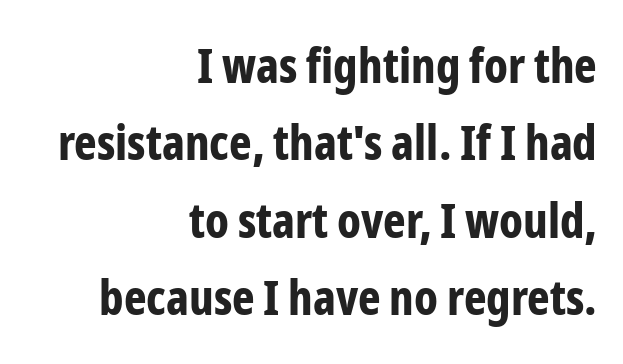
The image shows 48 px bold, condensed sans-serif type, upright; set right-aligned, normal line spacing (1.61x), normal letter spacing, not underlined; low stroke contrast and a medium x-height.
